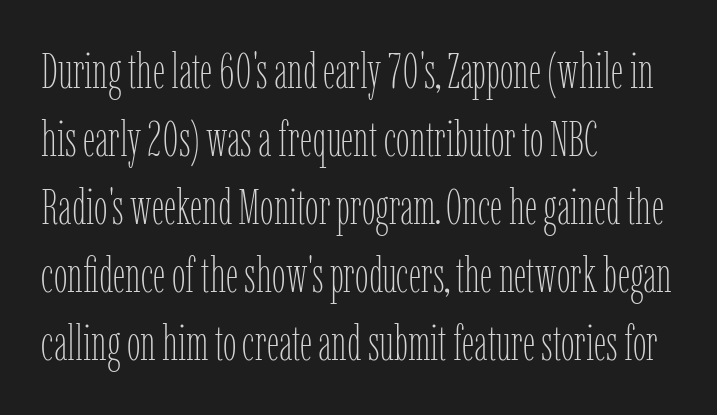
{"italic": "no", "bold": "no", "weight": "thin", "width": "condensed", "stroke_contrast": "low", "x_height": "medium", "monospaced": "no", "underline": "no", "align": "left", "line_spacing": "normal", "line_spacing_ratio": 1.39, "letter_spacing": "normal", "letter_spacing_em": 0.0, "glyph_px": 49}
